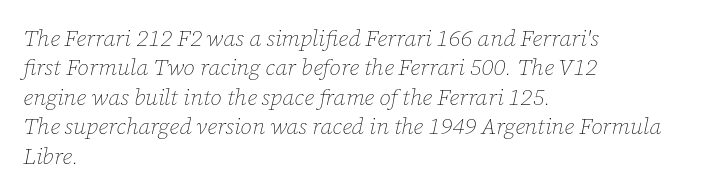
{"italic": "yes", "lean": "right", "slant_degrees": 12, "bold": "no", "underline": "no", "align": "left", "line_spacing": "normal", "line_spacing_ratio": 1.28, "letter_spacing": "normal", "letter_spacing_em": 0.0, "glyph_px": 23}
